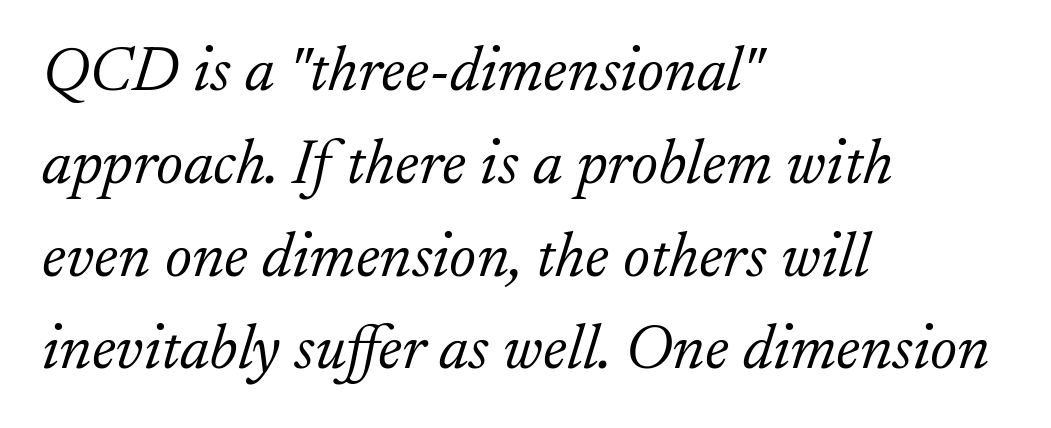
Q: Is the text bold? A: No.
Q: Is the text italic (slanted)? A: Yes, it leans right by about 17 degrees.
Q: Is the typeface a serif or a sans-serif typeface? A: Serif.
Q: Is the text underlined? A: No.
Q: How is the paragraph aligned? A: Left-aligned.
Q: Is the spacing between letters normal or unusually wide? A: Normal.
Q: Is the spacing between lines tight, normal or loose? A: Normal.
Q: Width (condensed, normal, or wide)? A: Normal.
Q: Stroke contrast? A: Low.
Q: x-height? A: Small.
Q: Monospaced? A: No.
